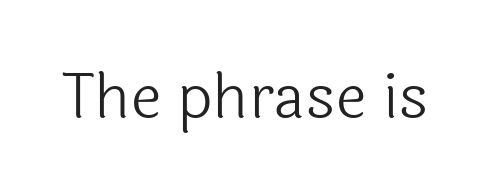
The baseline area is clear. Varying glyph widths throughout — classic text-font behaviour. Characters remain perfectly vertical along every line. Look at the tracking — it's just the regular setting, nothing added.
